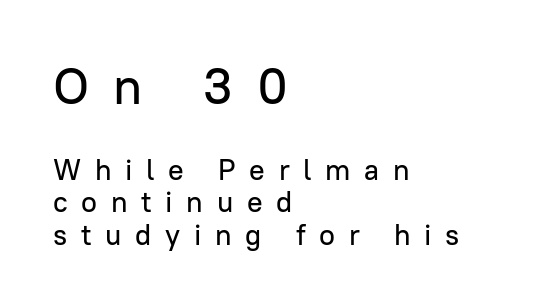
What's the leading like? Squeezed, with rows nearly overlapping. Quick note: not italic, upright. Substantial extra tracking has been applied to these lines. Does the type have serifs? No, each stem ends abruptly. The letters advance in unequal steps, a hallmark of proportional type.
